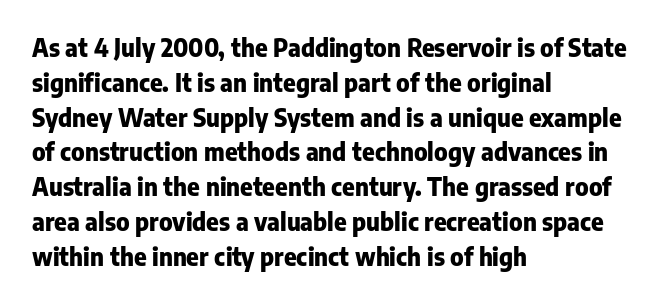
Nope, not italic — everything's standing straight. The passage shown has conventional tracking throughout. Bold? Absolutely — the strokes are thick and heavy. If you drew a ruler down the left edge, every line would touch it. The gap between lines stays unmarked. Horizontal bands of white between lines are of average thickness.
